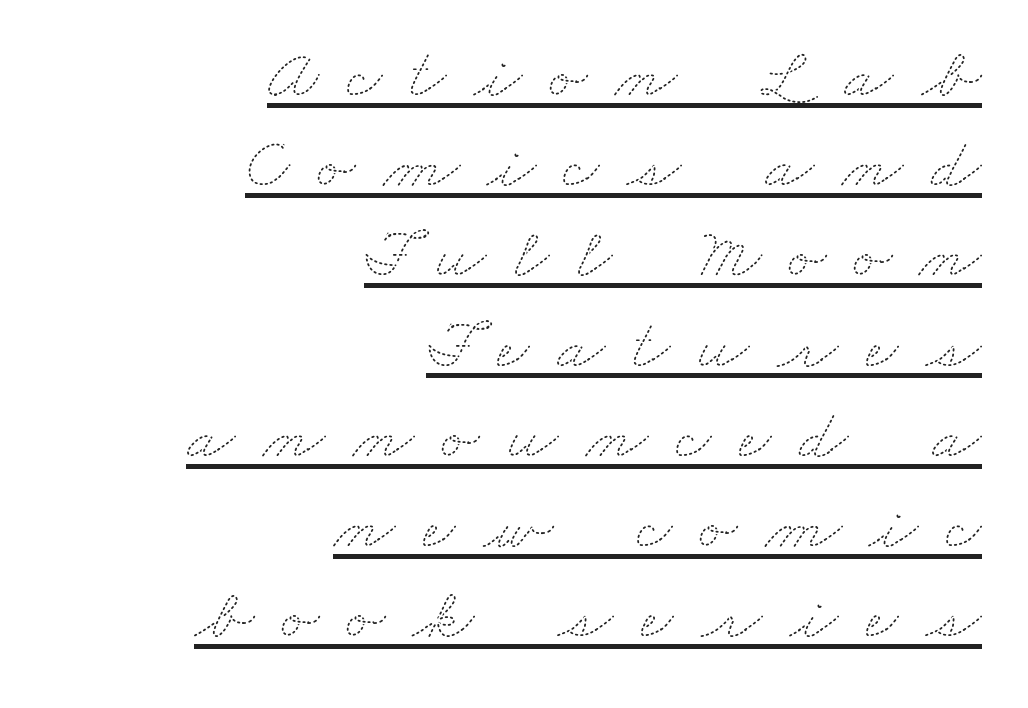
Q: Is the text bold? A: No.
Q: Is the text underlined? A: Yes.
Q: How is the paragraph aligned? A: Right-aligned.
Q: Is the spacing between letters normal or unusually wide? A: Unusually wide.
Q: Is the spacing between lines tight, normal or loose? A: Normal.
Q: Width (condensed, normal, or wide)? A: Wide.
Q: Stroke contrast? A: Medium.
Q: x-height? A: Small.
Q: Monospaced? A: No.
